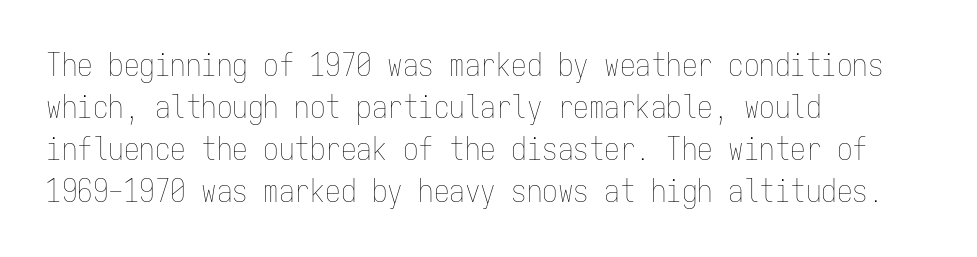
Q: Is the text bold? A: No.
Q: Is the text italic (slanted)? A: No, it is upright.
Q: Is the text underlined? A: No.
Q: How is the paragraph aligned? A: Left-aligned.
Q: Is the spacing between letters normal or unusually wide? A: Normal.
Q: Is the spacing between lines tight, normal or loose? A: Normal.
Q: Width (condensed, normal, or wide)? A: Condensed.
Q: Stroke contrast? A: Low.
Q: x-height? A: Medium.
Q: Monospaced? A: Yes.
